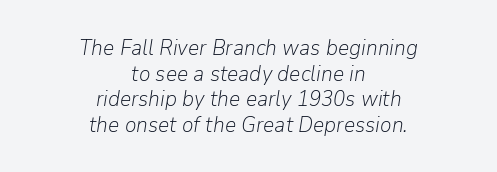
There's an unmistakable incline to the writing here. Leftover space on each line is divided equally before and after the words. Glance below the letters and you will spot only blank space. The letterforms sit shoulder to shoulder at normal distance.
